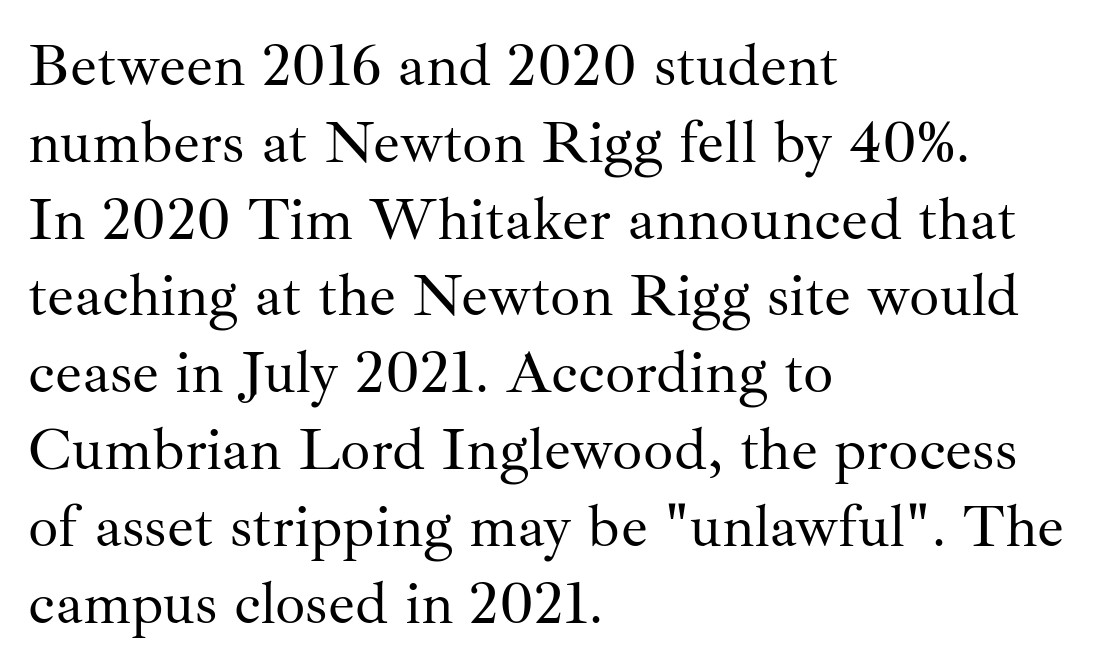
Line spacing here is normal. These lines were composed using upright roman letters. Tracking here is standard; glyphs follow each other at the usual distance. Summary of weight: not heavy and not bold. Compared with a centered layout, this one pins lines to the left instead.
